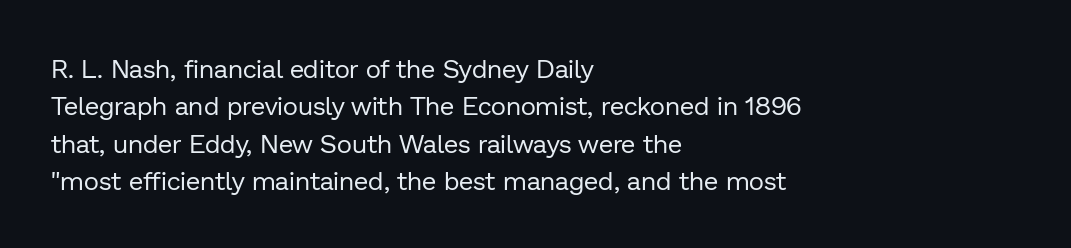
The image shows 26 px text type, upright; set left-aligned, normal line spacing (1.44x), normal letter spacing, not underlined.
